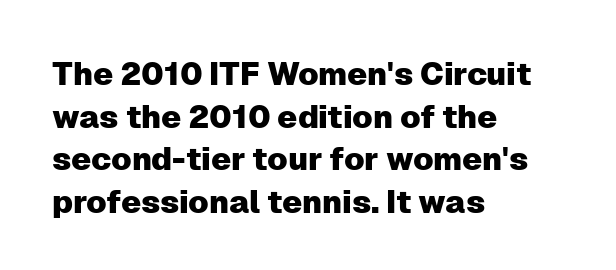
{"serif": "no", "italic": "no", "width": "normal", "stroke_contrast": "low", "x_height": "medium", "monospaced": "no", "underline": "no", "align": "left", "line_spacing": "normal", "line_spacing_ratio": 1.33, "letter_spacing": "normal", "letter_spacing_em": 0.0, "glyph_px": 32}
